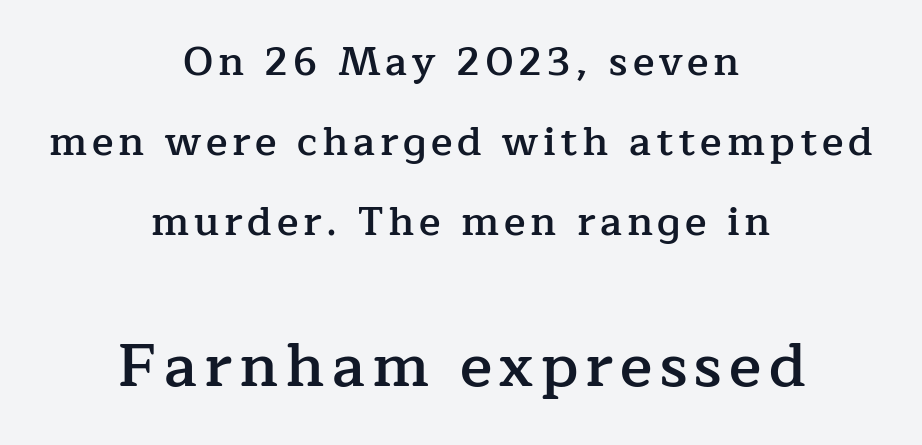
The image shows 60 px semibold serif type, upright; set centered, loose line spacing (2.0x), not underlined; the second (bottom) block is 1.5x larger; low stroke contrast and a medium x-height.
